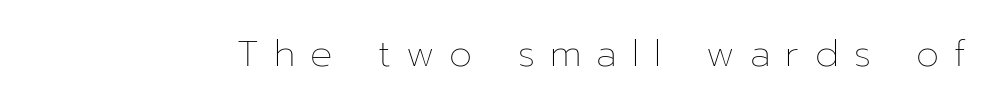
The image shows 37 px thin type, upright; set unusually wide letter spacing (+0.41 em), not underlined; low stroke contrast and a medium x-height.
